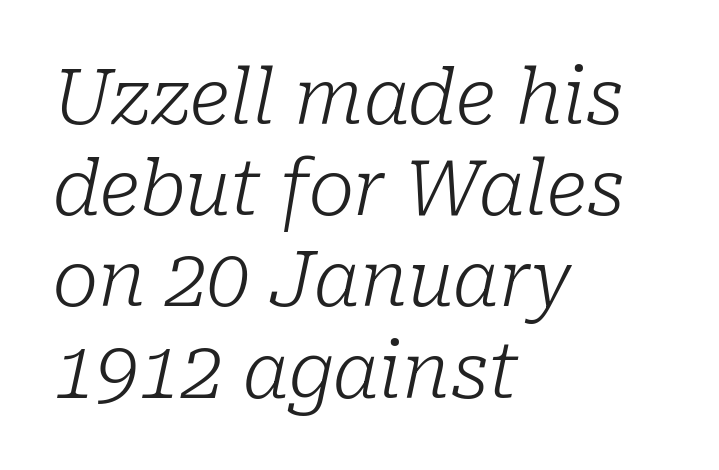
{"serif": "yes", "italic": "yes", "lean": "right", "slant_degrees": 10, "bold": "no", "weight": "light", "width": "normal", "stroke_contrast": "low", "x_height": "medium", "monospaced": "no", "underline": "no", "align": "left", "line_spacing_ratio": 1.2, "letter_spacing": "normal", "letter_spacing_em": 0.0, "glyph_px": 76}
